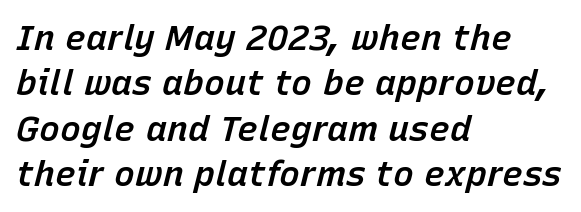
The image shows 35 px semibold type, italic (leaning right); set left-aligned, normal line spacing (1.3x), normal letter spacing, not underlined; low stroke contrast and a medium x-height.
